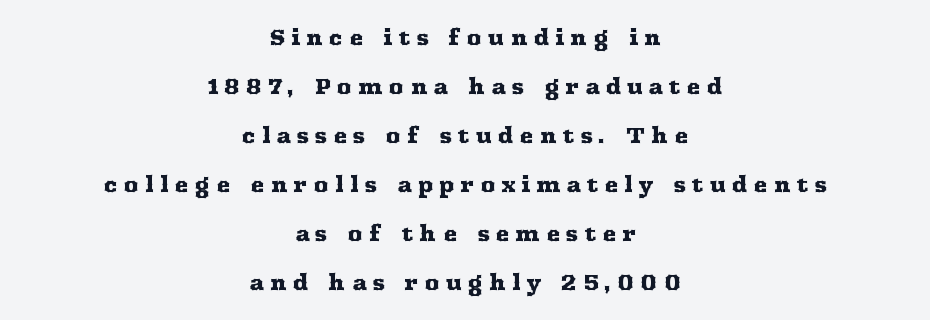
{"italic": "no", "underline": "no", "align": "center", "line_spacing": "loose", "line_spacing_ratio": 2.33, "letter_spacing": "wide", "letter_spacing_em": 0.28, "glyph_px": 21}
